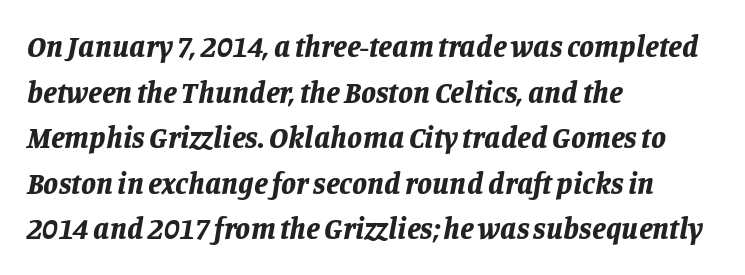
Q: Is the text bold? A: Yes.
Q: Is the text italic (slanted)? A: Yes, it leans right by about 11 degrees.
Q: Is the text underlined? A: No.
Q: How is the paragraph aligned? A: Left-aligned.
Q: Is the spacing between letters normal or unusually wide? A: Normal.
Q: Is the spacing between lines tight, normal or loose? A: Normal.
Q: Width (condensed, normal, or wide)? A: Normal.
Q: Stroke contrast? A: Low.
Q: x-height? A: Large.
Q: Monospaced? A: No.
